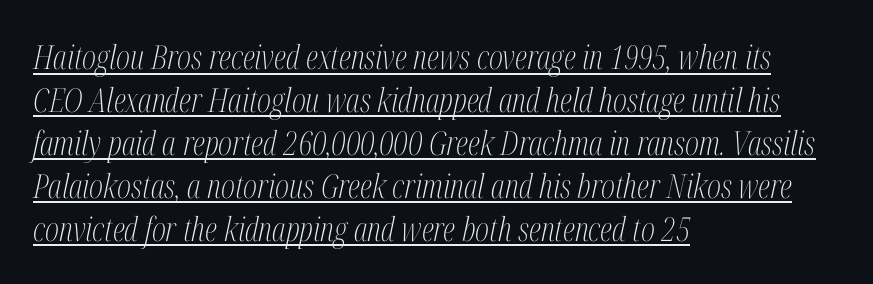
Q: Is the text bold? A: No.
Q: Is the text italic (slanted)? A: Yes, it leans right by about 12 degrees.
Q: Is the typeface a serif or a sans-serif typeface? A: Serif.
Q: Is the text underlined? A: Yes.
Q: How is the paragraph aligned? A: Left-aligned.
Q: Is the spacing between letters normal or unusually wide? A: Normal.
Q: Is the spacing between lines tight, normal or loose? A: Normal.
Q: Width (condensed, normal, or wide)? A: Condensed.
Q: Stroke contrast? A: Medium.
Q: x-height? A: Medium.
Q: Monospaced? A: No.
